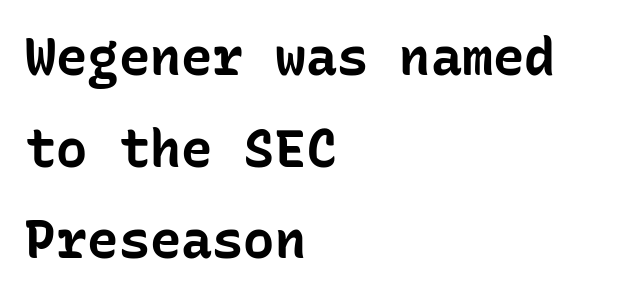
Tracking value appears to be zero — textbook default spacing. Every stem runs plumb, perpendicular to the baseline. Monospaced: the letters line up in strict vertical columns. Does the copy run flush right? No — it runs flush left. The rendering shows plain stroke endings on the letterforms — a sans-serif design. Strong, thick strokes mark this as bold type.
